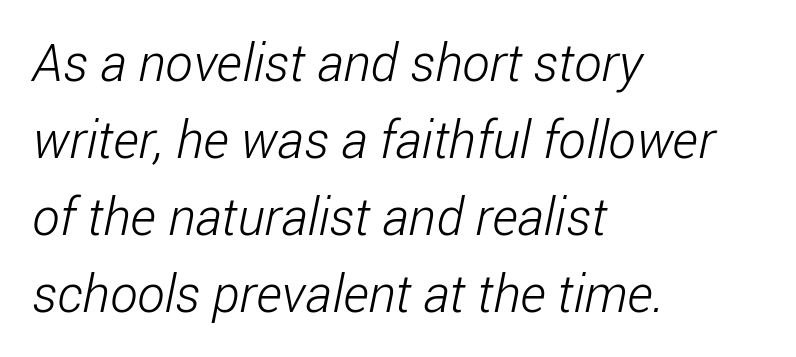
The image shows 52 px light, condensed sans-serif type; set left-aligned, normal line spacing (1.48x), normal letter spacing, not underlined; low stroke contrast and a medium x-height.
